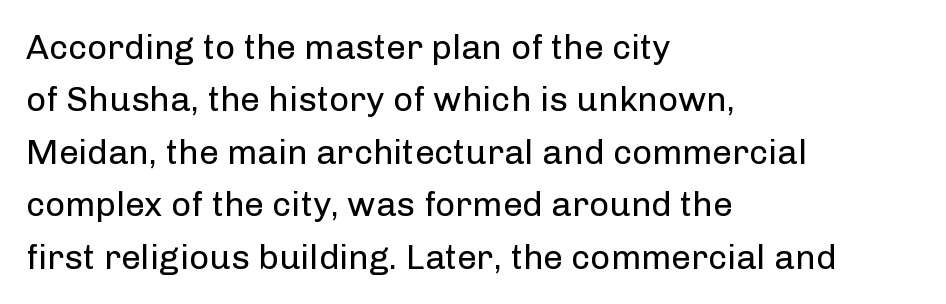
This rendering features lettering with no underline. A typesetter would call this proportional, since set widths differ per character. Line spacing here is normal. The type sits square on the baseline with zero lean.
